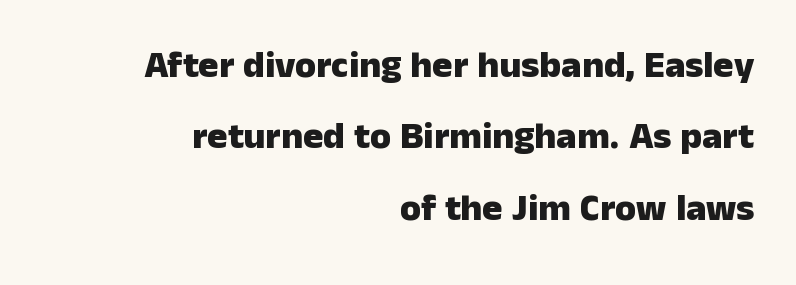
{"serif": "no", "italic": "no", "bold": "yes", "weight": "heavy", "width": "normal", "stroke_contrast": "low", "x_height": "medium", "monospaced": "no", "underline": "no", "align": "right", "line_spacing_ratio": 1.88, "letter_spacing": "normal", "letter_spacing_em": 0.0, "glyph_px": 38}
